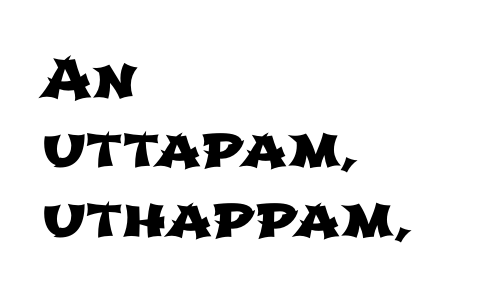
The image shows 55 px wide sans-serif type; set left-aligned, normal line spacing (1.26x), normal letter spacing, not underlined; low stroke contrast and a medium x-height.
